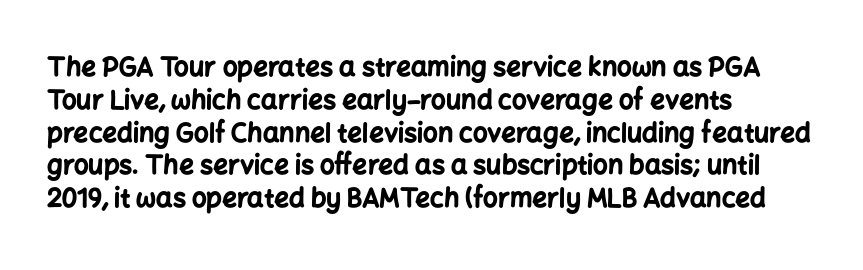
Q: Is the text bold? A: Yes.
Q: Is the text italic (slanted)? A: No, it is upright.
Q: Is the text underlined? A: No.
Q: How is the paragraph aligned? A: Left-aligned.
Q: Is the spacing between letters normal or unusually wide? A: Normal.
Q: Is the spacing between lines tight, normal or loose? A: Normal.
